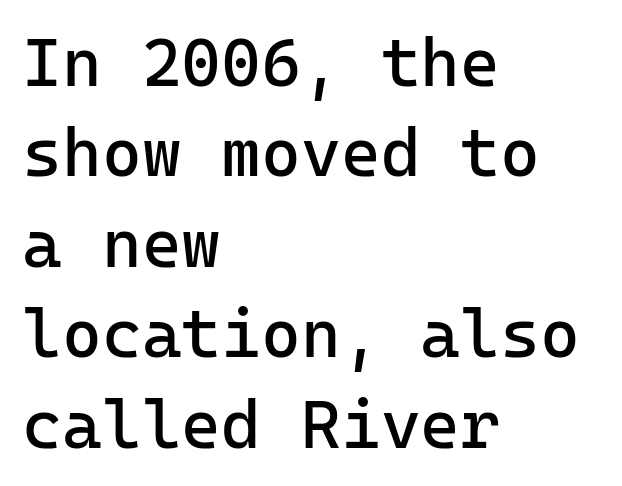
Monospaced: the letters line up in strict vertical columns. Is this a sans? Yes — the strokes have no serifs. The axis of the letterforms is exactly vertical. Tracking value appears to be zero — textbook default spacing.
